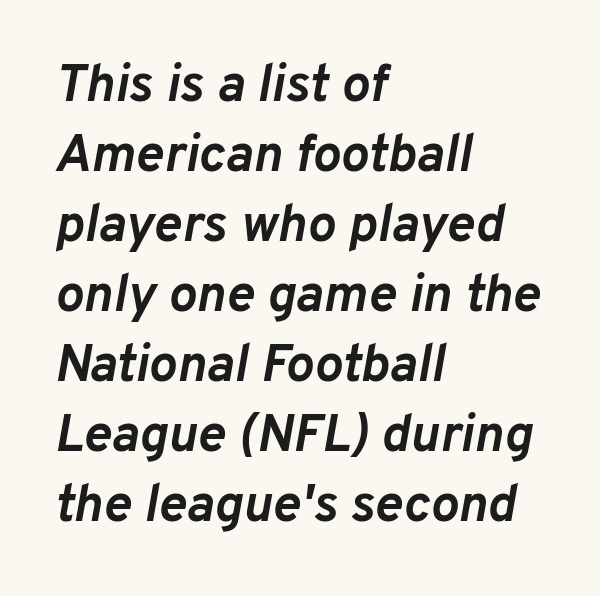
Q: Is the text bold? A: Yes.
Q: Is the text italic (slanted)? A: Yes, it leans right by about 10 degrees.
Q: Is the text underlined? A: No.
Q: How is the paragraph aligned? A: Left-aligned.
Q: Is the spacing between letters normal or unusually wide? A: Normal.
Q: Is the spacing between lines tight, normal or loose? A: Normal.
Q: Width (condensed, normal, or wide)? A: Normal.
Q: Stroke contrast? A: Low.
Q: x-height? A: Medium.
Q: Monospaced? A: No.
